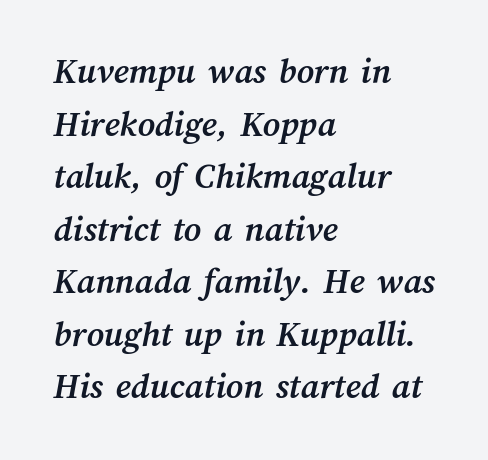
One glance says typical: line gaps are just what's usual. Underlining? Definitely not there. The passage shown is typed in a proportional face where columns would drift. Stroke thickness is high; the sample reads as a true bold.
